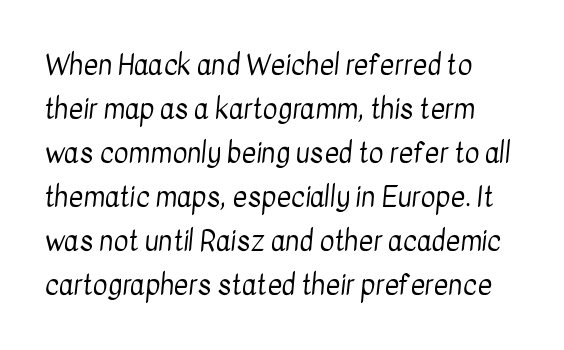
Q: Is the text bold? A: No.
Q: Is the typeface a serif or a sans-serif typeface? A: Sans-serif.
Q: Is the text underlined? A: No.
Q: How is the paragraph aligned? A: Left-aligned.
Q: Is the spacing between letters normal or unusually wide? A: Normal.
Q: Is the spacing between lines tight, normal or loose? A: Normal.
Q: Width (condensed, normal, or wide)? A: Condensed.
Q: Stroke contrast? A: Low.
Q: x-height? A: Medium.
Q: Monospaced? A: No.
